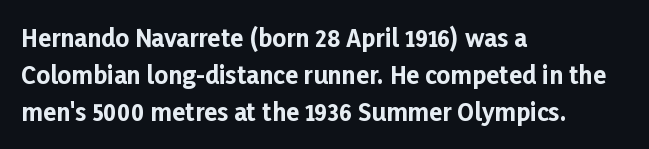
The image shows 24 px bold type, upright; set left-aligned, normal line spacing (1.54x), normal letter spacing, not underlined.
